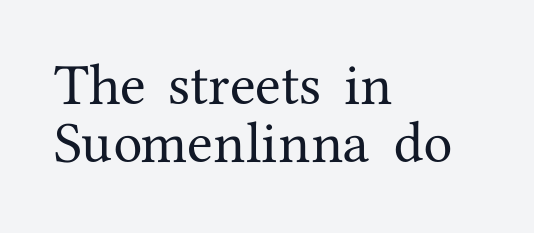
The image shows 47 px serif type, upright; set left-aligned, line spacing 1.23x, normal letter spacing, not underlined; medium stroke contrast and a medium x-height.
